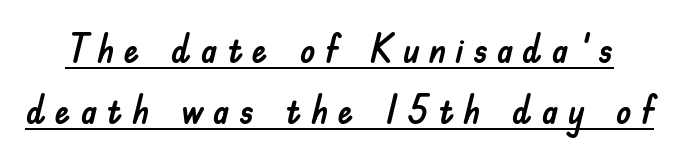
Q: Is the text italic (slanted)? A: Yes.
Q: Is the typeface a serif or a sans-serif typeface? A: Sans-serif.
Q: Is the text underlined? A: Yes.
Q: Is the spacing between letters normal or unusually wide? A: Unusually wide.
Q: Is the spacing between lines tight, normal or loose? A: Normal.
Q: Width (condensed, normal, or wide)? A: Normal.
Q: Stroke contrast? A: Low.
Q: x-height? A: Small.
Q: Monospaced? A: No.
